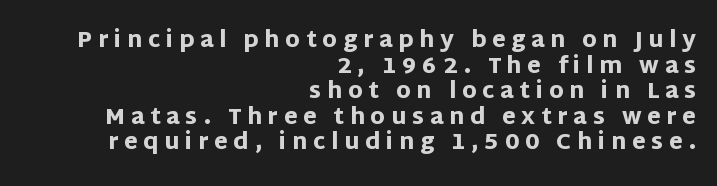
Q: Is the text bold? A: Yes.
Q: Is the text italic (slanted)? A: No, it is upright.
Q: Is the text underlined? A: No.
Q: How is the paragraph aligned? A: Right-aligned.
Q: Is the spacing between letters normal or unusually wide? A: Unusually wide.
